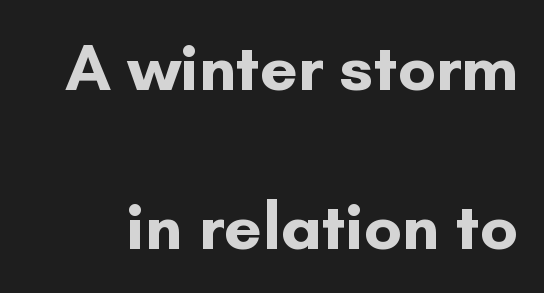
The image shows 67 px bold sans-serif type, upright; set loose line spacing (2.38x), normal letter spacing, not underlined; low stroke contrast and a small x-height.
